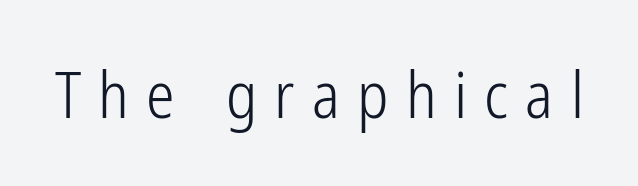
The image shows 64 px light, condensed sans-serif type, upright; set unusually wide letter spacing (+0.27 em), not underlined; low stroke contrast and a medium x-height.
